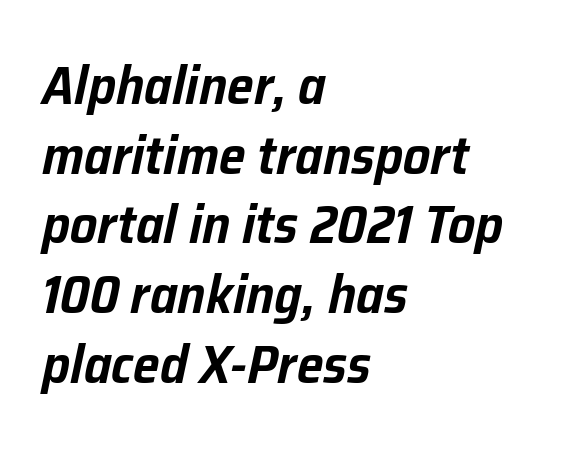
{"italic": "yes", "lean": "right", "slant_degrees": 12, "width": "normal", "stroke_contrast": "low", "x_height": "medium", "monospaced": "no", "underline": "no", "align": "left", "line_spacing": "normal", "line_spacing_ratio": 1.29, "letter_spacing": "normal", "letter_spacing_em": 0.0, "glyph_px": 54}
